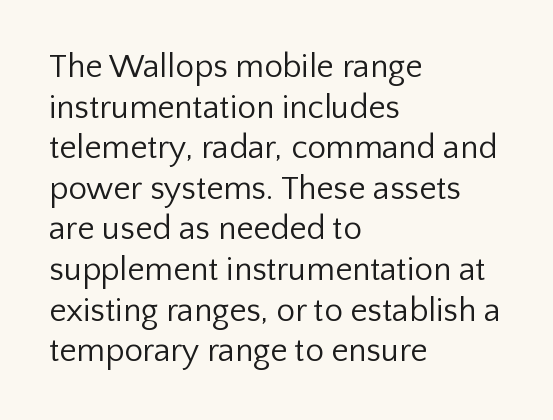
The image shows 33 px regular-weight sans-serif type, upright; set left-aligned, line spacing 1.23x, normal letter spacing, not underlined; low stroke contrast and a medium x-height.
